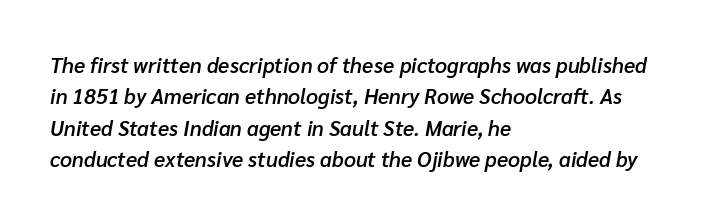
Q: Is the text bold? A: Semi-bold.
Q: Is the text italic (slanted)? A: Yes, it leans right by about 10 degrees.
Q: Is the text underlined? A: No.
Q: How is the paragraph aligned? A: Left-aligned.
Q: Is the spacing between letters normal or unusually wide? A: Normal.
Q: Is the spacing between lines tight, normal or loose? A: Normal.
